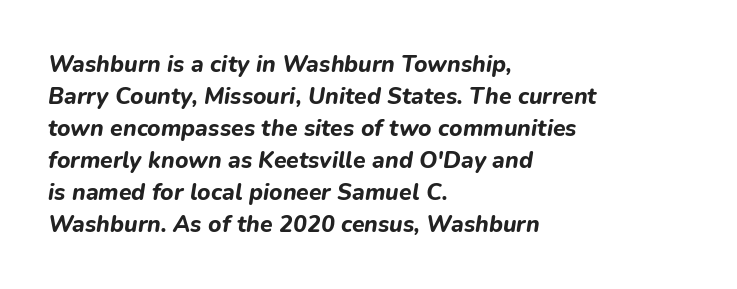
Style check: oblique. These lines stack with their left ends in a neat column. Default kerning and tracking; the words read as compact shapes. Line spacing here is normal.
